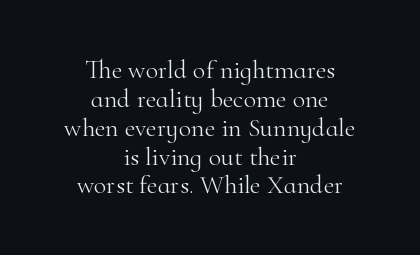
{"italic": "no", "bold": "no", "underline": "no", "align": "center", "line_spacing": "tight", "line_spacing_ratio": 1.11, "letter_spacing": "normal", "letter_spacing_em": 0.0, "glyph_px": 26}
